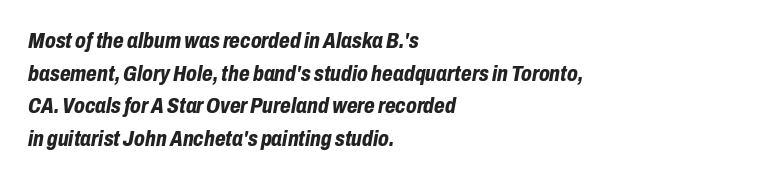
Q: Is the text bold? A: Yes.
Q: Is the text italic (slanted)? A: Yes, it leans right by about 10 degrees.
Q: Is the text underlined? A: No.
Q: How is the paragraph aligned? A: Left-aligned.
Q: Is the spacing between letters normal or unusually wide? A: Normal.
Q: Is the spacing between lines tight, normal or loose? A: Normal.
